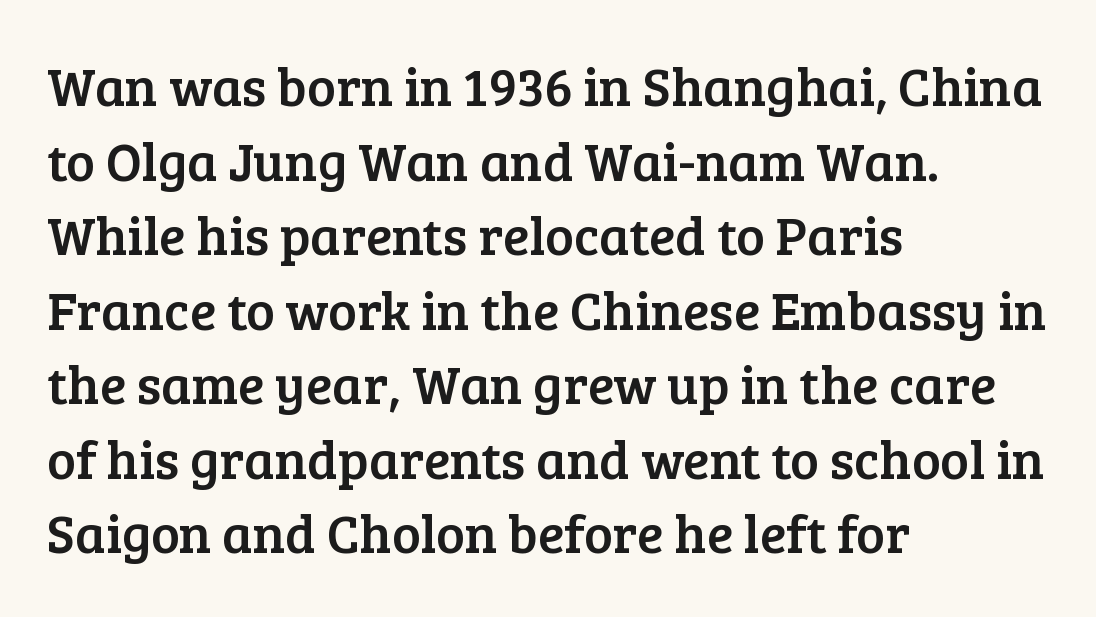
Q: Is the text italic (slanted)? A: No, it is upright.
Q: Is the typeface a serif or a sans-serif typeface? A: Serif.
Q: Is the text underlined? A: No.
Q: How is the paragraph aligned? A: Left-aligned.
Q: Is the spacing between letters normal or unusually wide? A: Normal.
Q: Is the spacing between lines tight, normal or loose? A: Normal.
Q: Width (condensed, normal, or wide)? A: Normal.
Q: Stroke contrast? A: Low.
Q: x-height? A: Medium.
Q: Monospaced? A: No.
